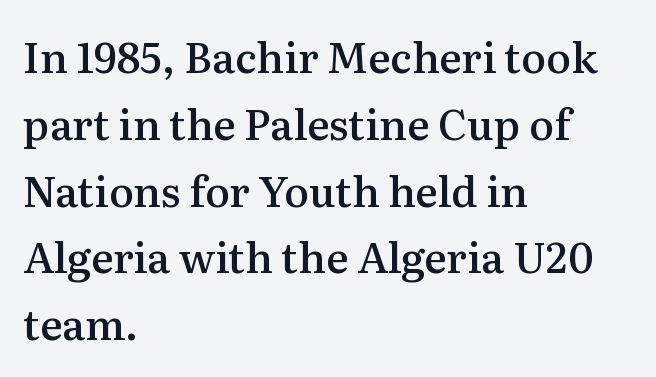
The image shows 42 px semibold serif type, upright; set left-aligned, normal line spacing (1.59x), normal letter spacing, not underlined; medium stroke contrast and a medium x-height.
